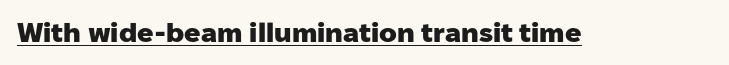
The letters stand straight up with perfectly vertical stems. Between one letter and the next there's only the usual sliver of space. Underlining? Definitely there. Strokes here are thick enough to call this a true bold.
